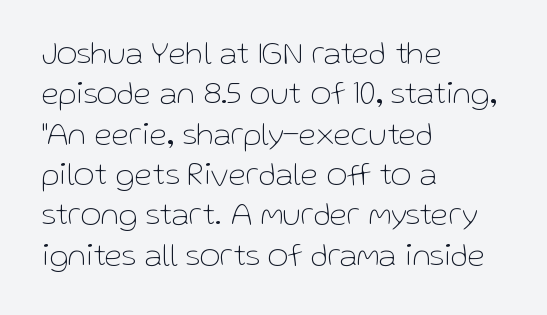
Successive baselines arrive at the customary interval. What stands out about the letter spacing? Nothing — it is the standard amount. Tall strokes in this sample are plumb rather than angled. The passage shown is typed in a proportional face where columns would drift. Layout note: lines flush left.
